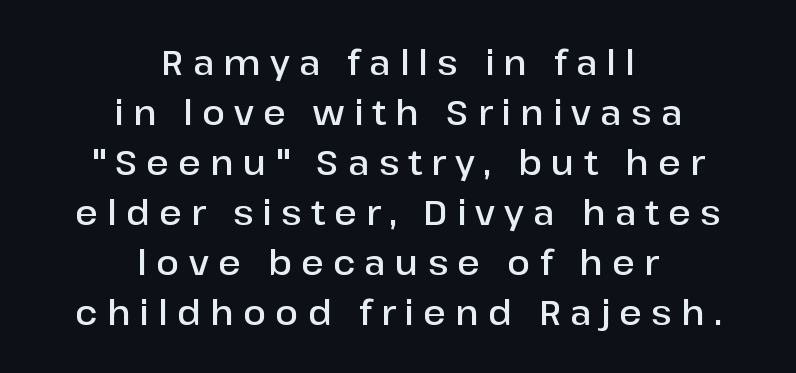
Unlike italic type, these characters show no tilt at all. How heavy is the stroke? Medium-heavy — a semibold, shy of bold. Are there feet on the stems? There aren't — it's a sans. Unmarked baselines from the first word to the last.
